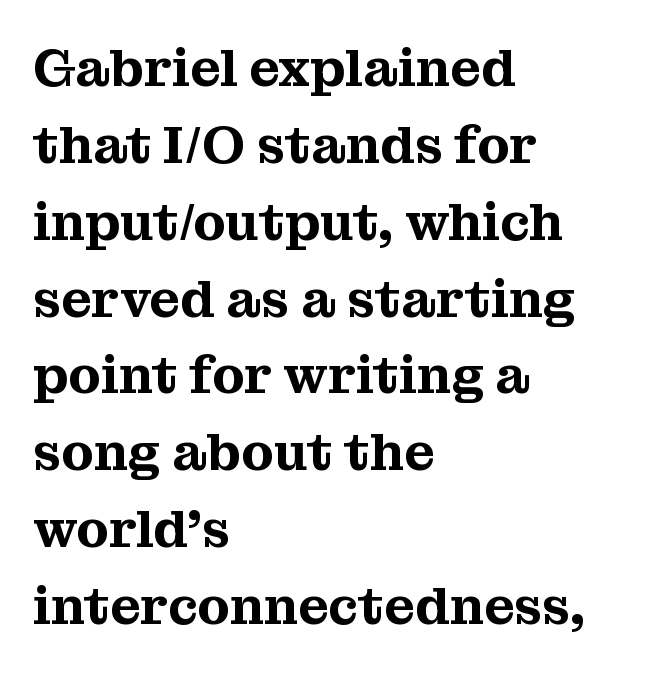
Classification — serif. Descenders hang freely into open space. Whoever set this chose a conventional vertical rhythm. The face used here is proportionally spaced, like ordinary book or web type. Caption: multi-line text, flush left, ragged right. Characters remain perfectly vertical along every line.
